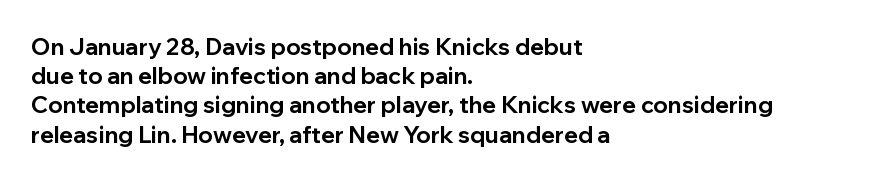
Is the block centered? No — it sits flush against the left margin. Strong, thick strokes mark this as bold type. Plain, unruled lines of type. Nothing unusual about the tracking: characters are spaced as the font intends. When letters stand straight like this, we call the style roman or upright. One glance says typical: line gaps are just what's usual.
